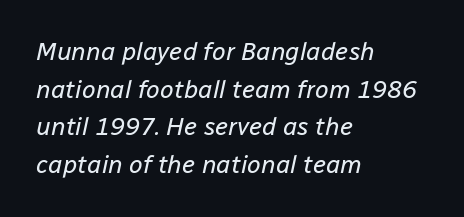
The image shows 25 px text type, italic (leaning right); set left-aligned, normal line spacing (1.51x), normal letter spacing, not underlined.
